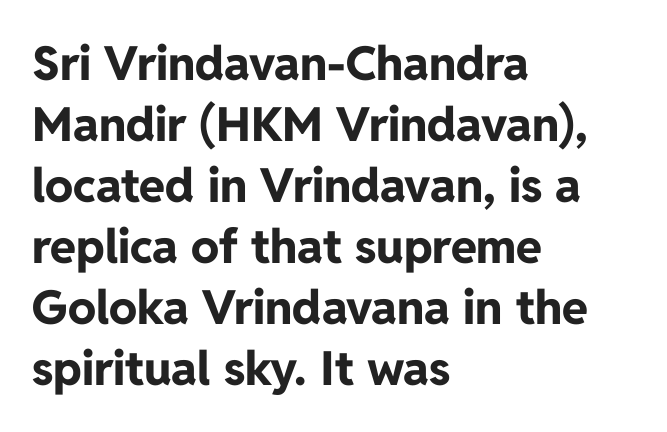
The image shows 47 px bold sans-serif type, upright; set left-aligned, normal line spacing (1.3x), normal letter spacing, not underlined; low stroke contrast and a medium x-height.
